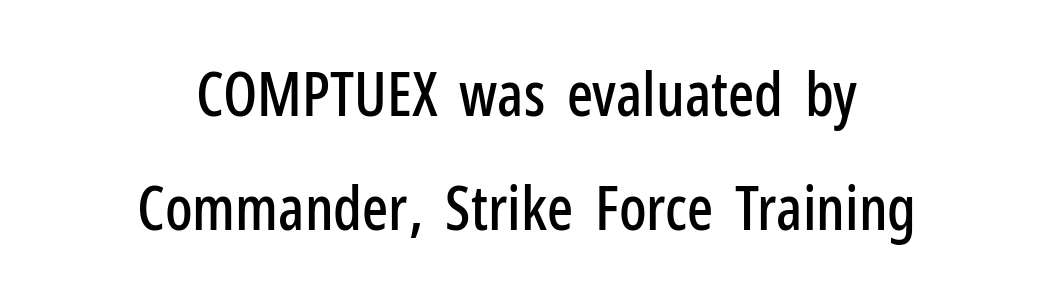
The image shows 61 px condensed sans-serif type, upright; set centered, line spacing 1.87x, normal letter spacing, not underlined; low stroke contrast and a medium x-height.
